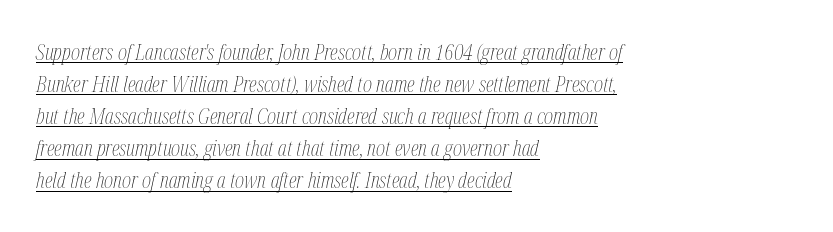
Nobody touched the tracking dial on this one. Decoration check: the copy is underlined. Weight: not bold — regular or lighter. Each line starts at the same left margin while the right side varies. The axis of the letterforms is tilted away from vertical. This block has exactly the height ordinary leading produces.
